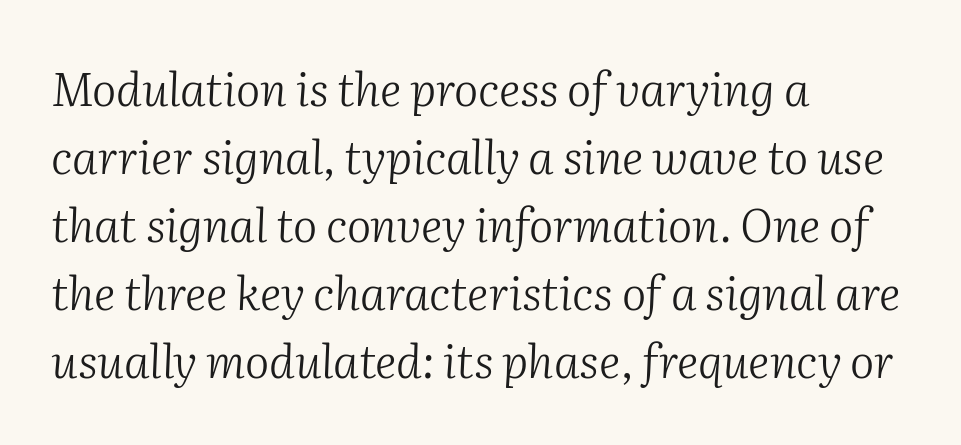
The image shows 46 px light serif type, italic (leaning right); set left-aligned, normal line spacing (1.48x), normal letter spacing, not underlined; medium stroke contrast and a medium x-height.
